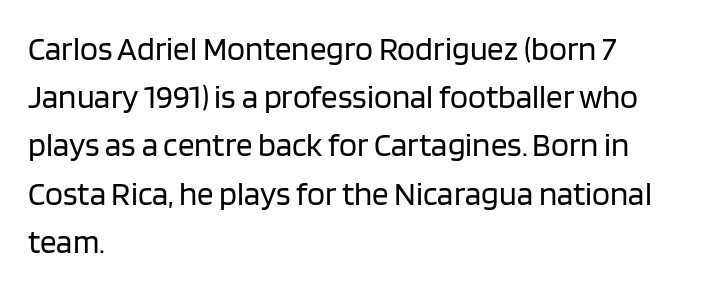
Rows of type keep a routine distance in the vertical direction. Does the lettering tilt? It doesn't — this is upright. The glyphs are unaccompanied by any horizontal stroke below them. No extra ink here — the face is not bold.
